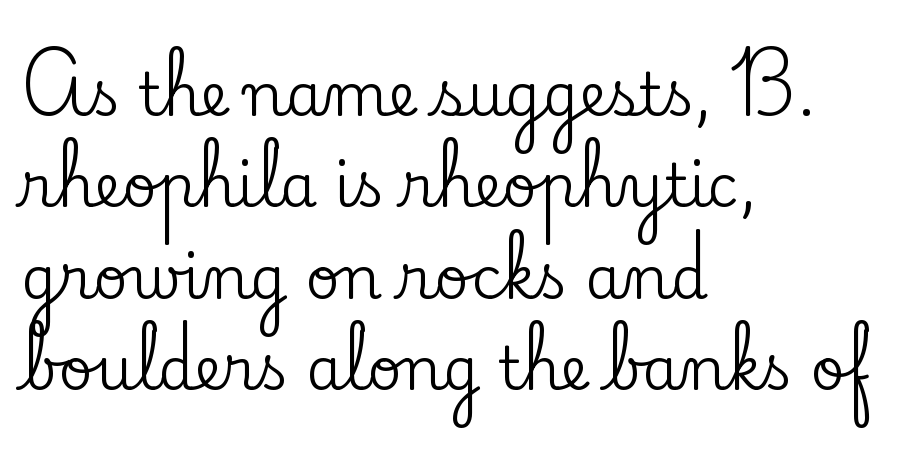
{"serif": "yes", "italic": "no", "width": "normal", "stroke_contrast": "low", "x_height": "small", "monospaced": "no", "underline": "no", "align": "left", "line_spacing": "normal", "line_spacing_ratio": 1.55, "letter_spacing": "normal", "letter_spacing_em": 0.0, "glyph_px": 59}
